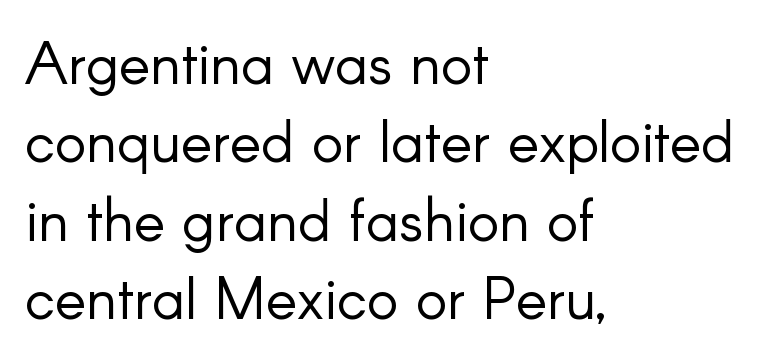
The image shows 59 px light sans-serif type, upright; set left-aligned, normal line spacing (1.33x), normal letter spacing, not underlined; low stroke contrast and a small x-height.
